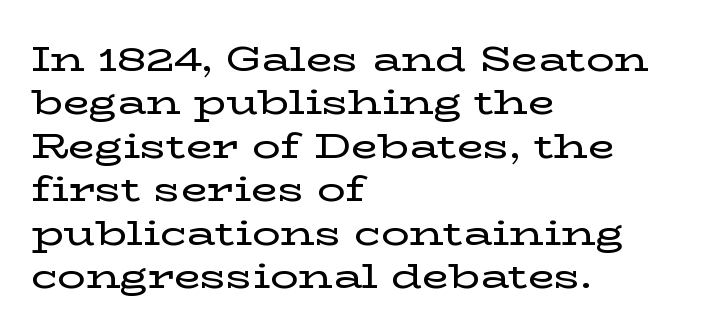
Lines of text with bare space underneath. Glyph-to-glyph distance matches everyday printed text. Every stem runs plumb, perpendicular to the baseline. Font category for this specimen: serif. Reading down the block, your eye returns to a fixed left position each line.
